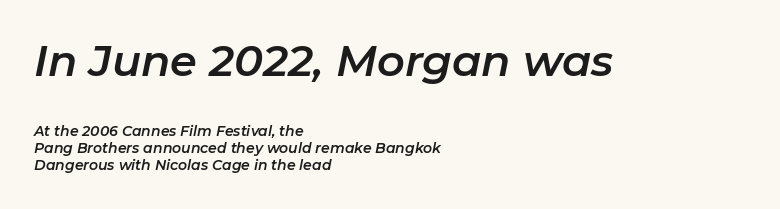
Q: Is the text italic (slanted)? A: Yes, it leans right by about 11 degrees.
Q: Is the text underlined? A: No.
Q: How is the paragraph aligned? A: Left-aligned.
Q: Is the spacing between letters normal or unusually wide? A: Normal.
Q: Which block of text is set in a larger size, the first (top) or the second (bottom)? A: The first (top) one.
Q: Width (condensed, normal, or wide)? A: Normal.
Q: Stroke contrast? A: Low.
Q: x-height? A: Medium.
Q: Monospaced? A: No.
